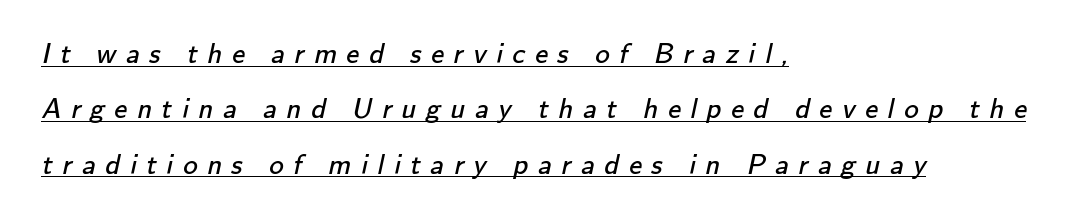
Q: Is the text bold? A: No.
Q: Is the typeface a serif or a sans-serif typeface? A: Sans-serif.
Q: Is the text underlined? A: Yes.
Q: How is the paragraph aligned? A: Left-aligned.
Q: Is the spacing between letters normal or unusually wide? A: Unusually wide.
Q: Is the spacing between lines tight, normal or loose? A: Loose.
Q: Width (condensed, normal, or wide)? A: Normal.
Q: Stroke contrast? A: Low.
Q: x-height? A: Small.
Q: Monospaced? A: No.
